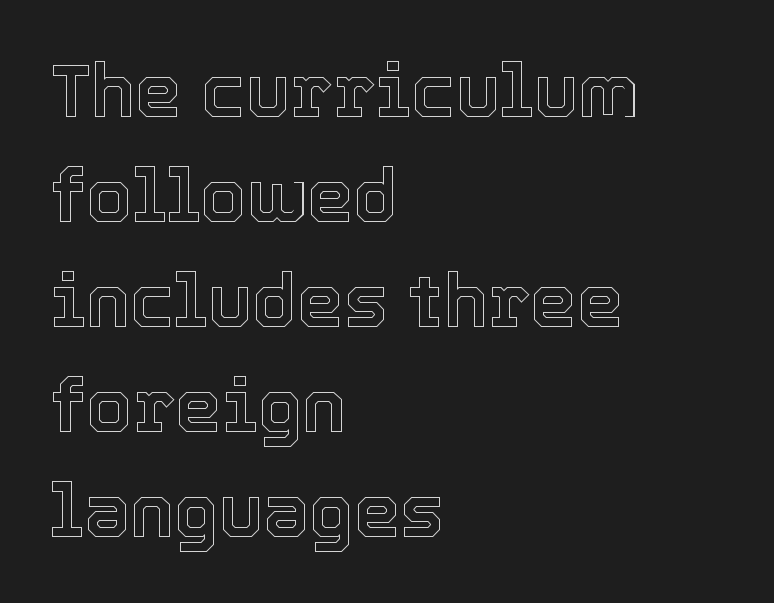
{"italic": "no", "width": "normal", "x_height": "medium", "monospaced": "no", "underline": "no", "align": "left", "line_spacing": "normal", "line_spacing_ratio": 1.42, "letter_spacing": "normal", "letter_spacing_em": 0.0, "glyph_px": 74}
